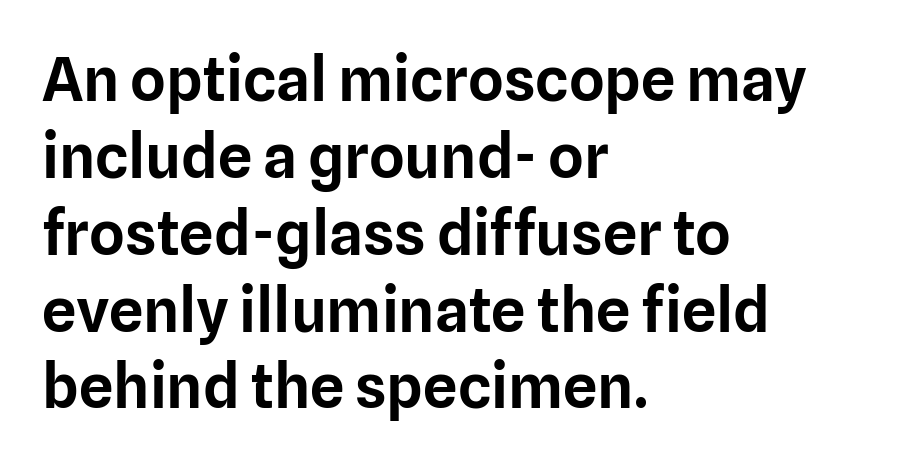
The image shows 61 px sans-serif type, upright; set left-aligned, normal line spacing (1.26x), normal letter spacing, not underlined; low stroke contrast and a medium x-height.
